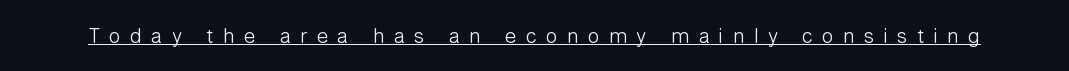
The image shows 21 px text type, upright; set unusually wide letter spacing (+0.45 em), underlined.
